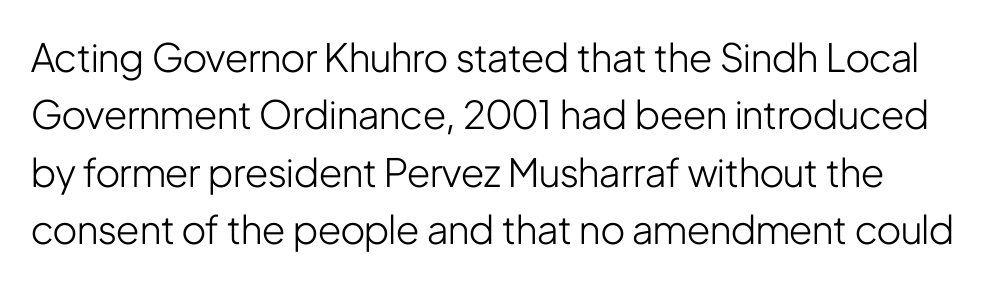
The image shows 39 px light, condensed sans-serif type, upright; set normal line spacing (1.47x), normal letter spacing, not underlined; low stroke contrast and a medium x-height.
